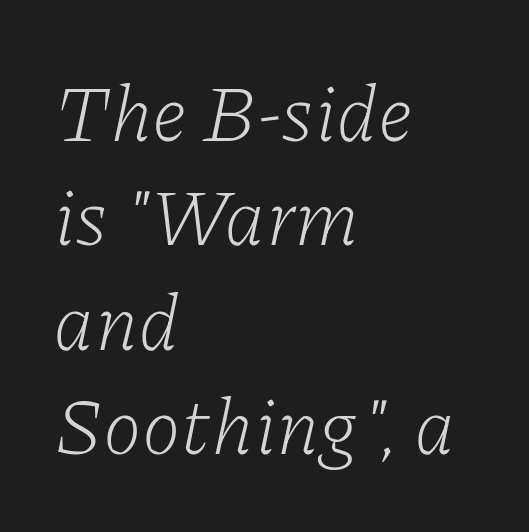
Q: Is the text bold? A: No.
Q: Is the text italic (slanted)? A: Yes, it leans right by about 11 degrees.
Q: Is the typeface a serif or a sans-serif typeface? A: Serif.
Q: Is the text underlined? A: No.
Q: How is the paragraph aligned? A: Left-aligned.
Q: Is the spacing between letters normal or unusually wide? A: Normal.
Q: Is the spacing between lines tight, normal or loose? A: Normal.
Q: Width (condensed, normal, or wide)? A: Normal.
Q: Stroke contrast? A: Low.
Q: x-height? A: Medium.
Q: Monospaced? A: No.
